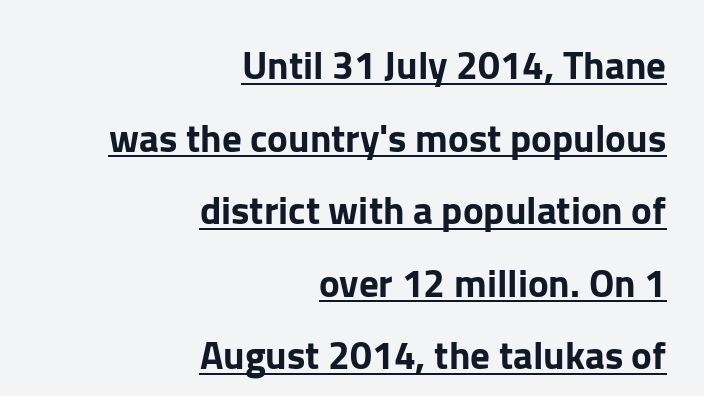
Q: Is the text italic (slanted)? A: No, it is upright.
Q: Is the typeface a serif or a sans-serif typeface? A: Sans-serif.
Q: Is the text underlined? A: Yes.
Q: How is the paragraph aligned? A: Right-aligned.
Q: Is the spacing between letters normal or unusually wide? A: Normal.
Q: Width (condensed, normal, or wide)? A: Normal.
Q: Stroke contrast? A: Low.
Q: x-height? A: Medium.
Q: Monospaced? A: No.
